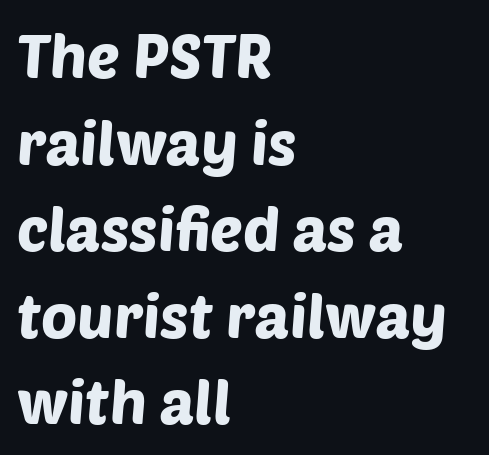
Note the varied advance widths — an 'i' is clearly narrower than an 'm'. Check under the words: just untouched page. The designer went with a sans here, leaving each stem footless. Students, note that the glyphs here touch the page at normal intervals. Compared with typical paragraphs, the rows here are spaced about the same.
